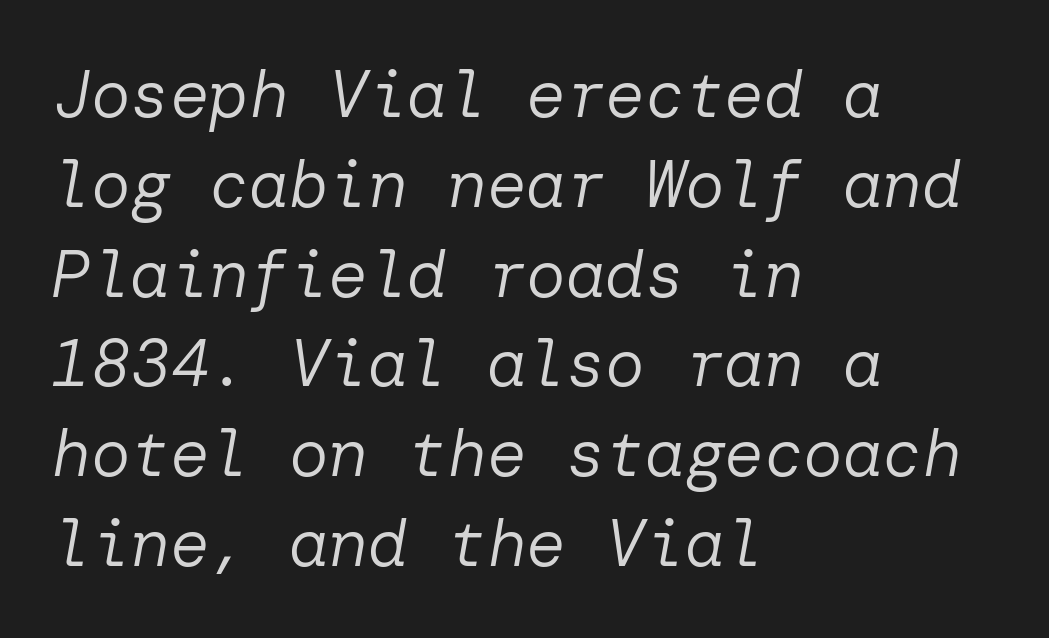
The image shows 66 px regular-weight type, italic (leaning right); set left-aligned, normal line spacing (1.36x), normal letter spacing, not underlined; low stroke contrast and a medium x-height.
